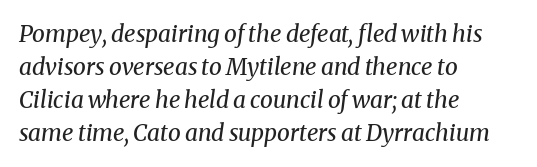
The image shows 23 px text type, italic (leaning right); set left-aligned, normal line spacing (1.43x), normal letter spacing, not underlined.
